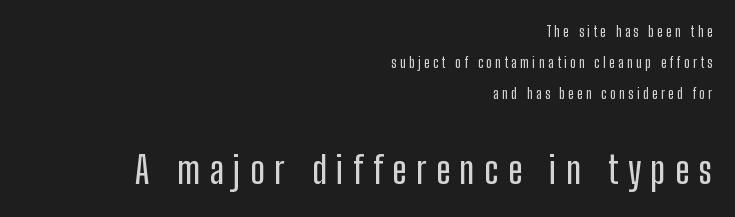
Italic? Not at all — the glyphs are vertical. Caption: upper text group reduced, lower text group enlarged. Short note: letters widely spaced. These lines are rendered in a variable-pitch font. No feet cap the strokes, marking this as sans-serif type.
